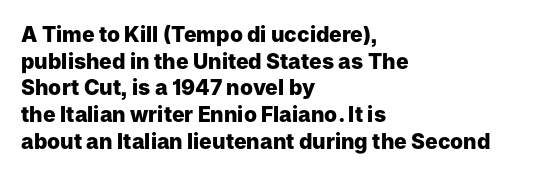
Honestly, the row spacing looks completely unremarkable. Posture: upright roman. Plenty of ink on the page — the face is bold. Typeset ragged right — the left edge is the straight one.
